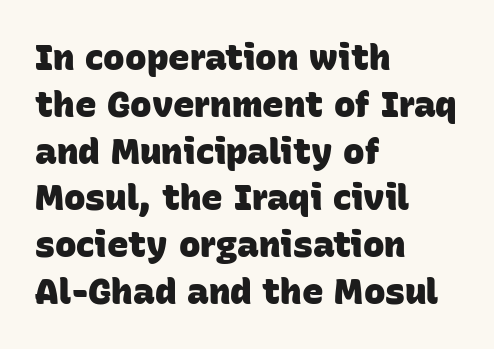
Q: Is the text bold? A: Yes.
Q: Is the typeface a serif or a sans-serif typeface? A: Sans-serif.
Q: Is the text underlined? A: No.
Q: How is the paragraph aligned? A: Left-aligned.
Q: Is the spacing between letters normal or unusually wide? A: Normal.
Q: Is the spacing between lines tight, normal or loose? A: Normal.
Q: Width (condensed, normal, or wide)? A: Normal.
Q: Stroke contrast? A: Low.
Q: x-height? A: Large.
Q: Monospaced? A: No.
